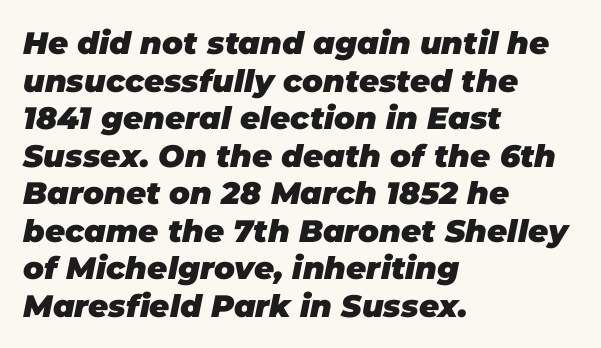
The image shows 31 px heavy type, italic (leaning right); set left-aligned, line spacing 1.21x, normal letter spacing, not underlined; low stroke contrast and a large x-height.
